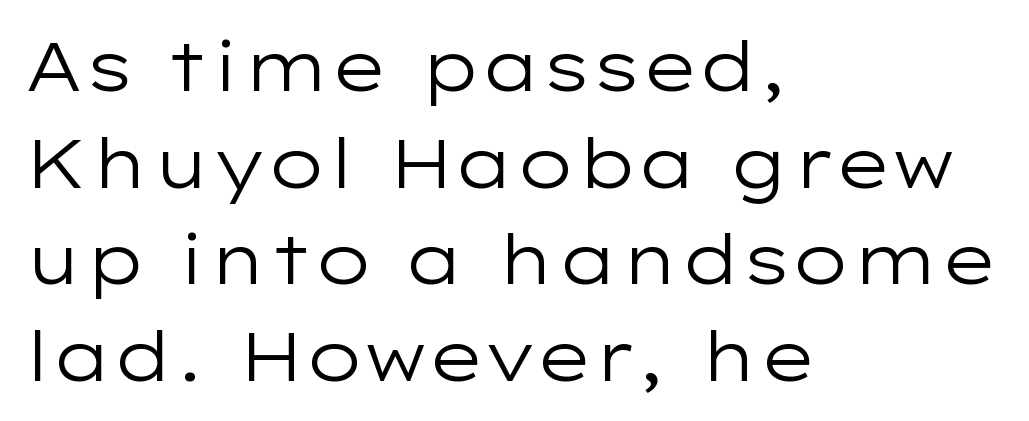
Honestly, there is no underline to notice here at all. No chunkiness to these letters — they're not bold. Nope, not italic — everything's standing straight. Reading down the block, your eye returns to a fixed left position each line.
